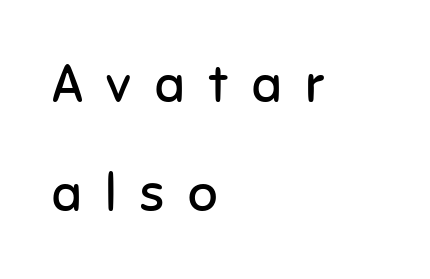
Here the designer chose a conventional face with non-uniform glyph widths. The rendering inserts visible extra space after every character. Designer's note — italics off, roman on. The space beneath each line is pristine and unruled. On a weight scale, this lands at 450 or below. The letters carry no serifs — their stems end cleanly without finishing strokes.
